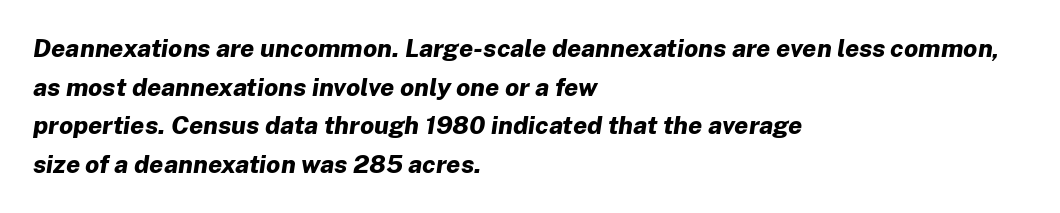
The image shows 25 px bold type, italic (leaning right); set left-aligned, normal line spacing (1.55x), normal letter spacing, not underlined.
